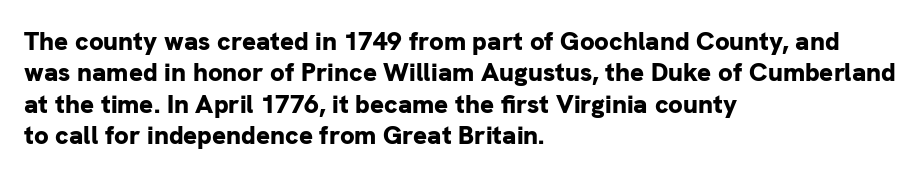
The image shows 26 px bold type, upright; set left-aligned, line spacing 1.21x, normal letter spacing, not underlined.
